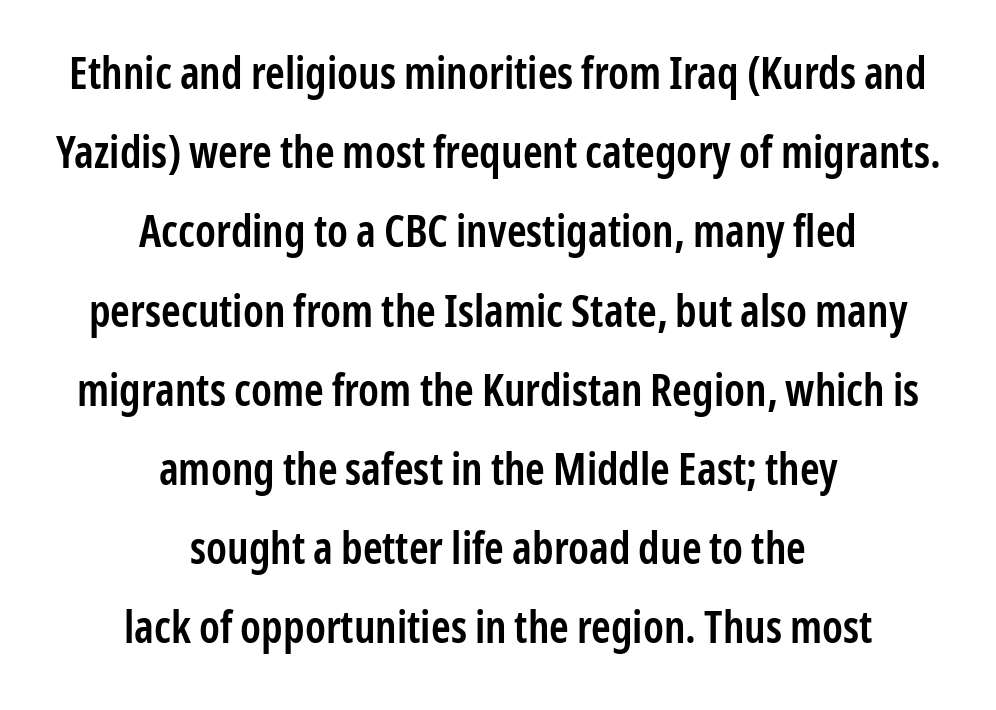
The image shows 44 px semibold, condensed sans-serif type, upright; set centered, line spacing 1.8x, normal letter spacing, not underlined; low stroke contrast and a medium x-height.
